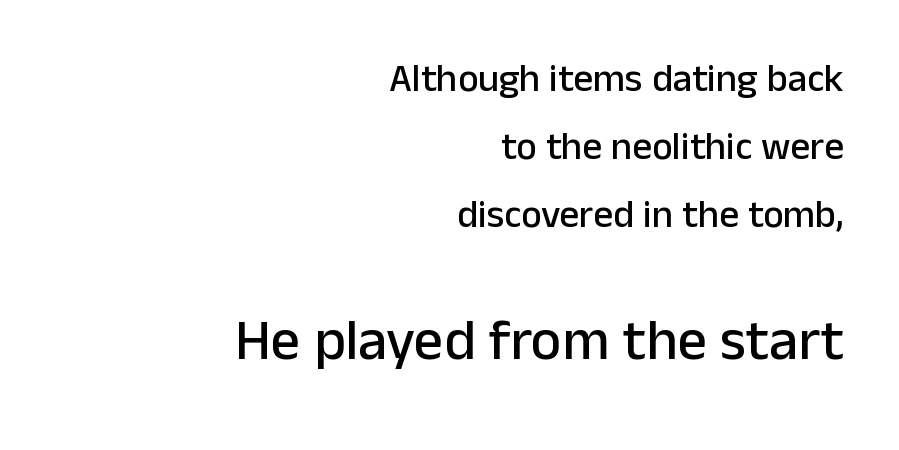
The image shows 58 px sans-serif type, upright; set right-aligned, line spacing 1.75x, normal letter spacing, not underlined; the second (bottom) block is 1.49x larger; low stroke contrast and a medium x-height.
